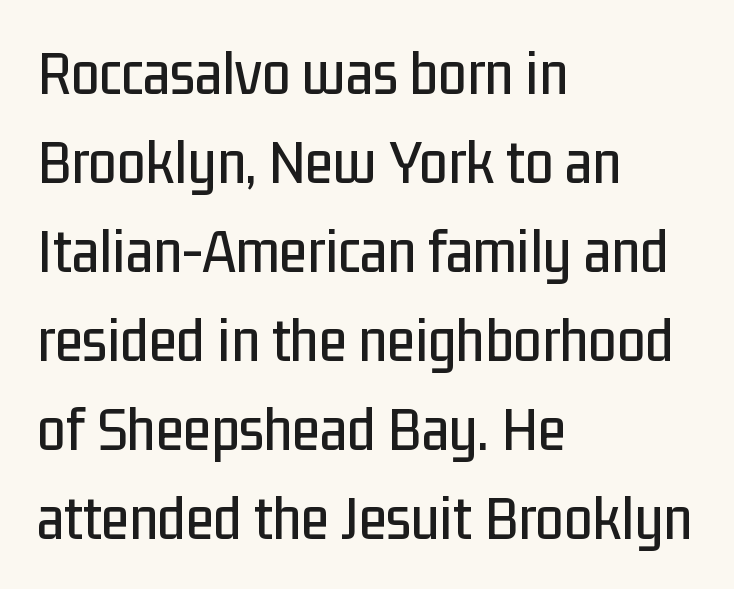
The image shows 64 px condensed sans-serif type, upright; set left-aligned, normal line spacing (1.39x), normal letter spacing, not underlined; low stroke contrast and a medium x-height.
